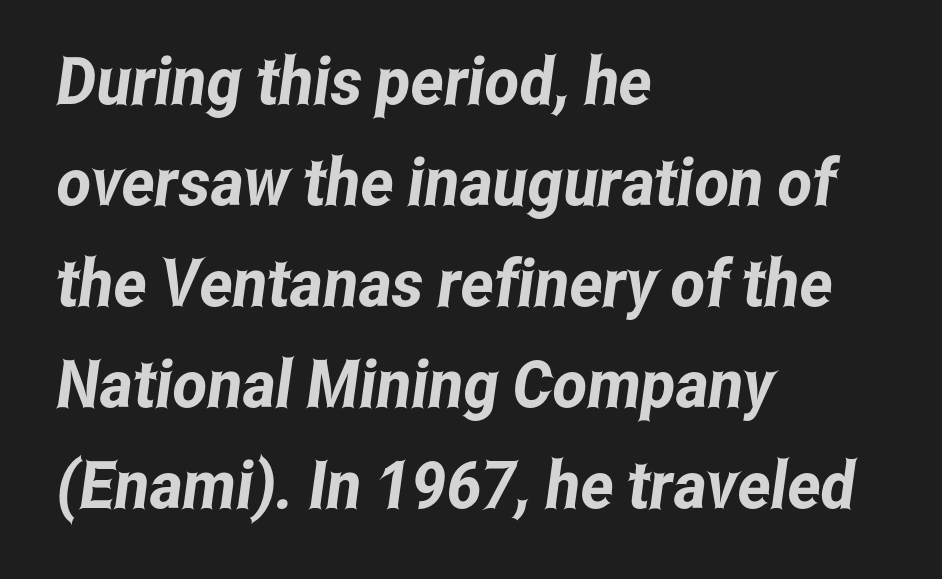
{"serif": "no", "width": "condensed", "stroke_contrast": "low", "x_height": "medium", "monospaced": "no", "underline": "no", "align": "left", "line_spacing": "normal", "line_spacing_ratio": 1.53, "letter_spacing": "normal", "letter_spacing_em": 0.0, "glyph_px": 66}
